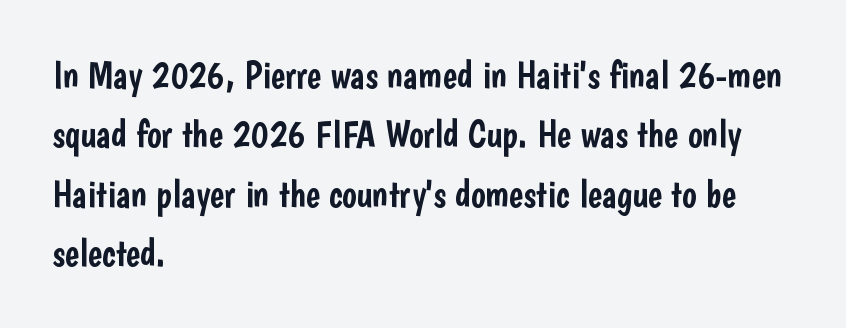
If you drew a line through each stem, it would be perfectly vertical. Evenly set lines give the paragraph a standard silhouette. Standard letterfit; no display-style spreading of the glyphs. Rule under the text: the space is simply empty.
